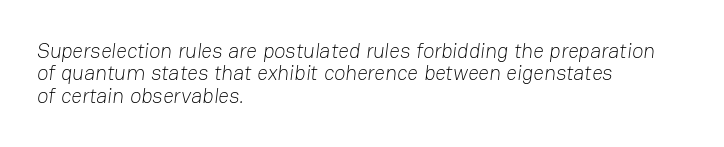
{"bold": "no", "underline": "no", "align": "left", "line_spacing": "tight", "line_spacing_ratio": 1.06, "letter_spacing": "normal", "letter_spacing_em": 0.0, "glyph_px": 21}
